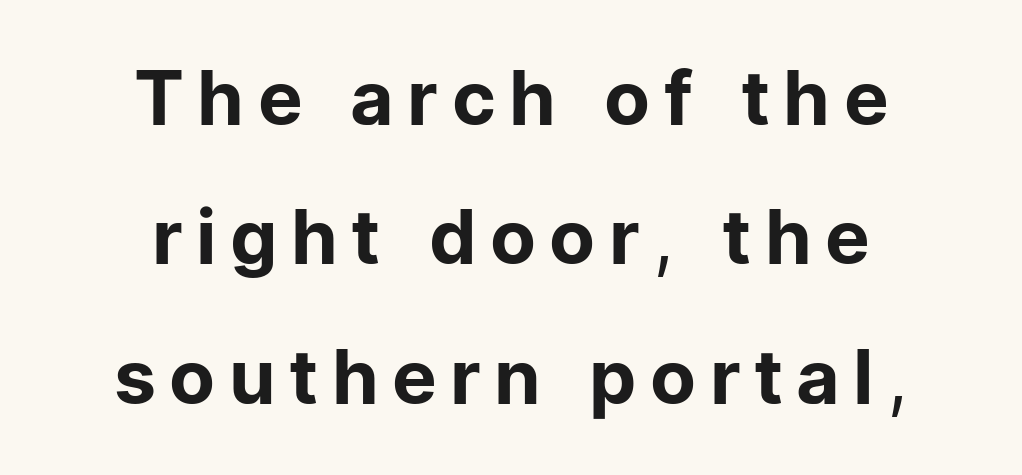
Q: Is the text bold? A: No.
Q: Is the text italic (slanted)? A: No, it is upright.
Q: Is the typeface a serif or a sans-serif typeface? A: Sans-serif.
Q: Is the text underlined? A: No.
Q: How is the paragraph aligned? A: Centered.
Q: Width (condensed, normal, or wide)? A: Normal.
Q: Stroke contrast? A: Low.
Q: x-height? A: Medium.
Q: Monospaced? A: No.
